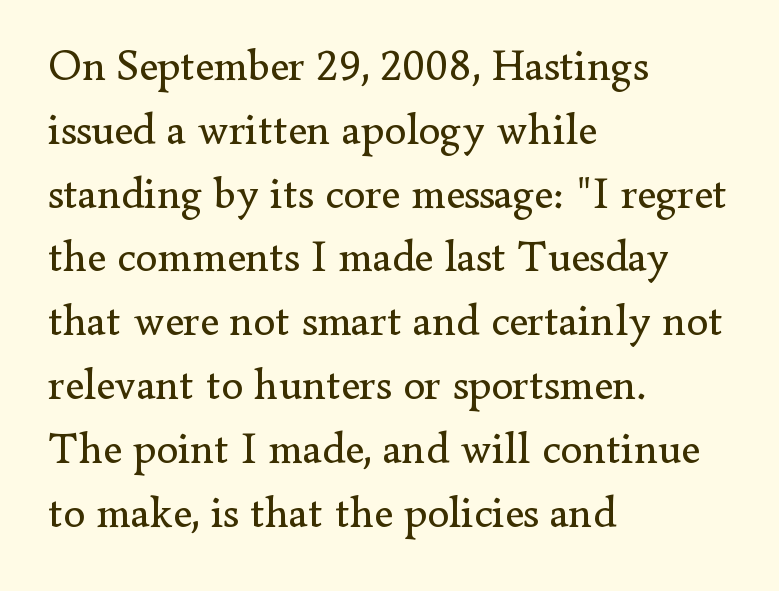
The passage is arranged the way most books set body copy — flush left. In terms of letterspacing, this is plain default setting. This reads as an unemphasized weight, regular at the heaviest. This is serif lettering, the kind often seen in printed books.
